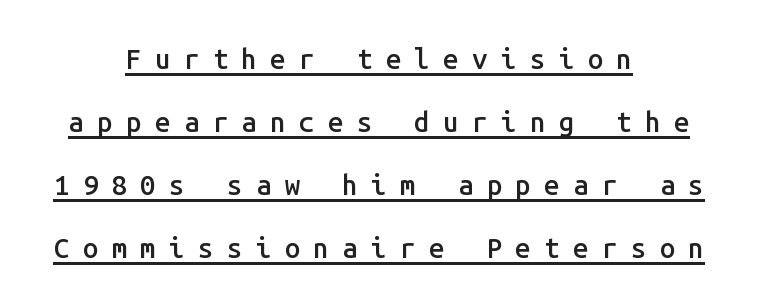
Q: Is the text bold? A: Semi-bold.
Q: Is the text italic (slanted)? A: No, it is upright.
Q: Is the typeface a serif or a sans-serif typeface? A: Sans-serif.
Q: Is the text underlined? A: Yes.
Q: How is the paragraph aligned? A: Centered.
Q: Is the spacing between letters normal or unusually wide? A: Unusually wide.
Q: Is the spacing between lines tight, normal or loose? A: Loose.
Q: Width (condensed, normal, or wide)? A: Normal.
Q: Stroke contrast? A: Low.
Q: x-height? A: Medium.
Q: Monospaced? A: Yes.
